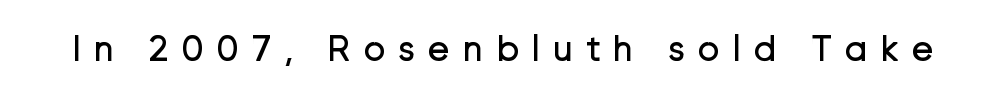
The image shows 38 px regular-weight sans-serif type, upright; set unusually wide letter spacing (+0.32 em), not underlined; low stroke contrast and a medium x-height.
